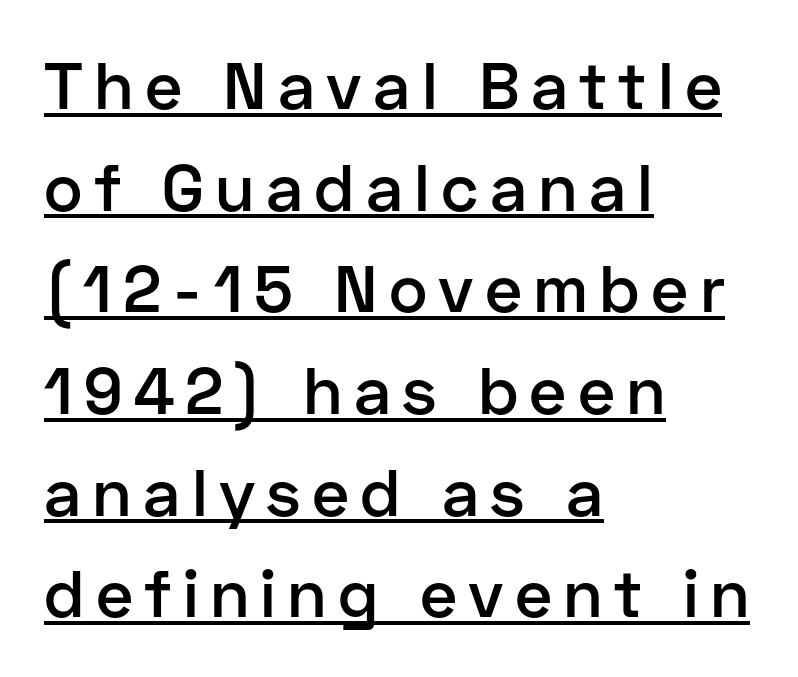
Q: Is the text bold? A: Semi-bold.
Q: Is the text italic (slanted)? A: No, it is upright.
Q: Is the typeface a serif or a sans-serif typeface? A: Sans-serif.
Q: Is the text underlined? A: Yes.
Q: How is the paragraph aligned? A: Left-aligned.
Q: Is the spacing between lines tight, normal or loose? A: Normal.
Q: Width (condensed, normal, or wide)? A: Normal.
Q: Stroke contrast? A: Low.
Q: x-height? A: Medium.
Q: Monospaced? A: No.
